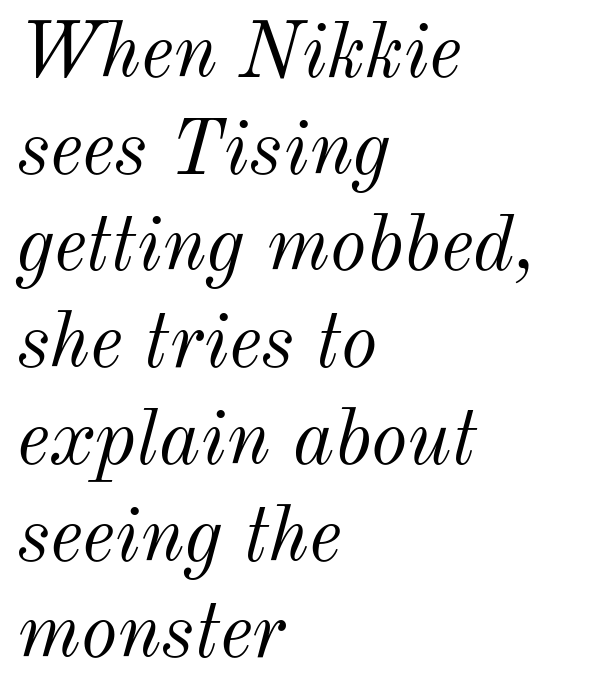
The image shows 78 px light type, italic (leaning right); set left-aligned, line spacing 1.24x, normal letter spacing, not underlined; medium stroke contrast and a small x-height.
